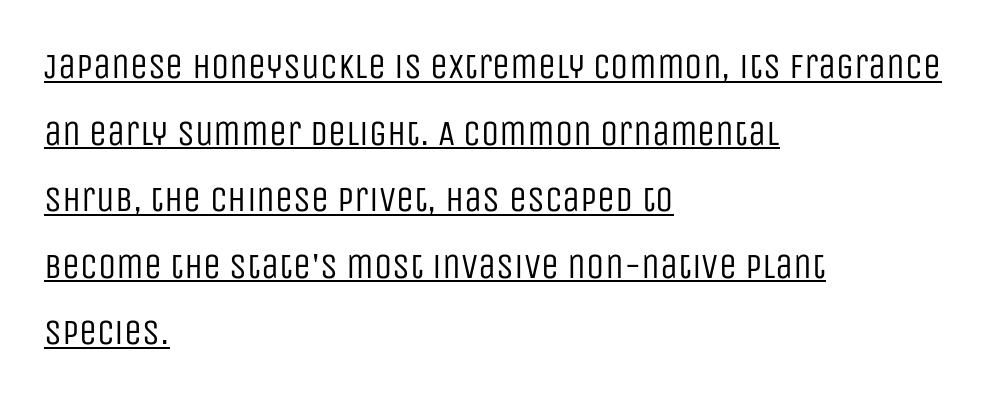
The image shows 36 px regular-weight, condensed sans-serif type, upright; set left-aligned, line spacing 1.85x, normal letter spacing, underlined; low stroke contrast and a large x-height.
